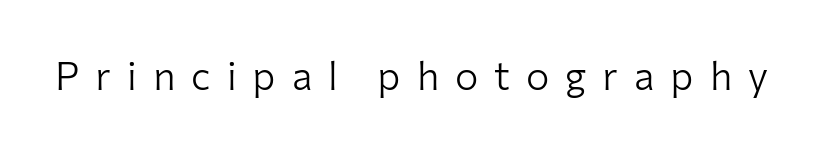
The type sits square on the baseline with zero lean. Weight: not bold — regular or lighter. Think of a printed novel: that variable character pitch is what you see here. Here the glyphs are tracked loosely, breaking word shapes into spaced letters. The specimen omits any rule beneath the text block's lines.
